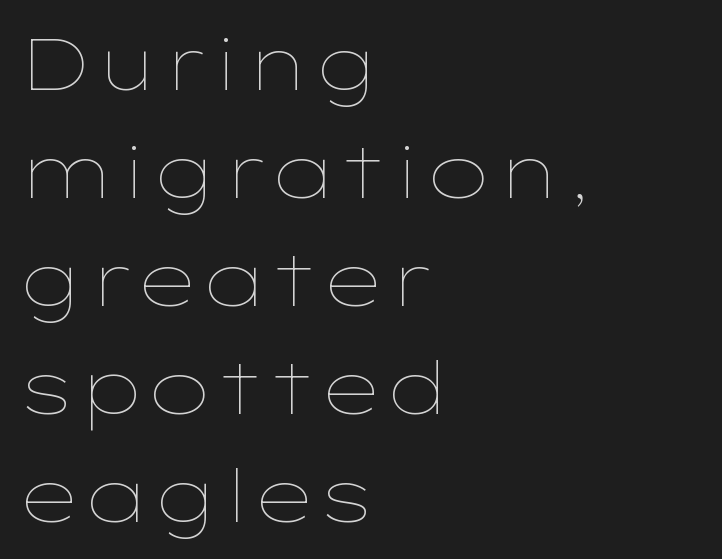
{"italic": "no", "bold": "no", "weight": "thin", "width": "wide", "stroke_contrast": "low", "x_height": "medium", "monospaced": "no", "underline": "no", "align": "left", "line_spacing": "normal", "line_spacing_ratio": 1.48, "letter_spacing": "normal", "letter_spacing_em": 0.0, "glyph_px": 73}
